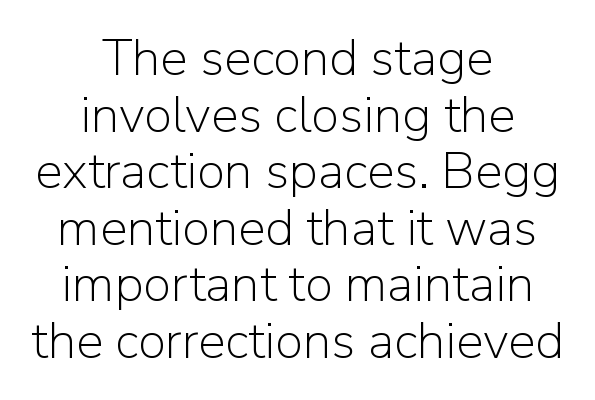
Bold? No — there's no thickening of the strokes. Compared with typical paragraphs, the rows here are closer together. The rendering positions every line midway between the sides. I'd call this a sans setting — the letters go barefoot. The strip under each line holds only bare page. The tracking reads as untouched default to a designer's eye.
